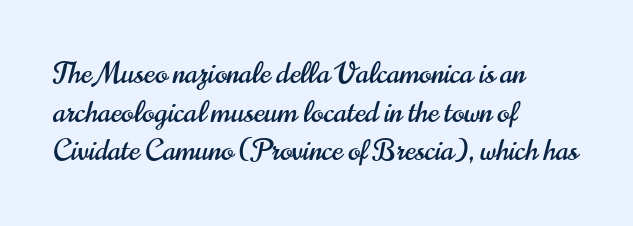
The image shows 29 px condensed sans-serif type; set left-aligned, normal line spacing (1.33x), normal letter spacing, not underlined; high stroke contrast and a small x-height.
